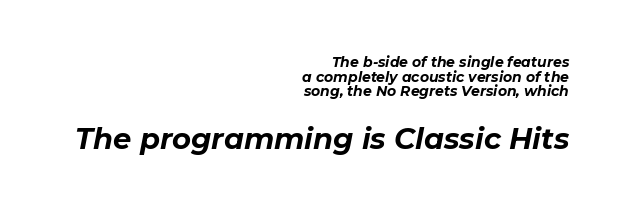
The image shows 29 px bold type, italic (leaning right); set right-aligned, tight line spacing (1.05x), normal letter spacing, not underlined; the second (bottom) block is 2.07x larger; low stroke contrast and a medium x-height.
